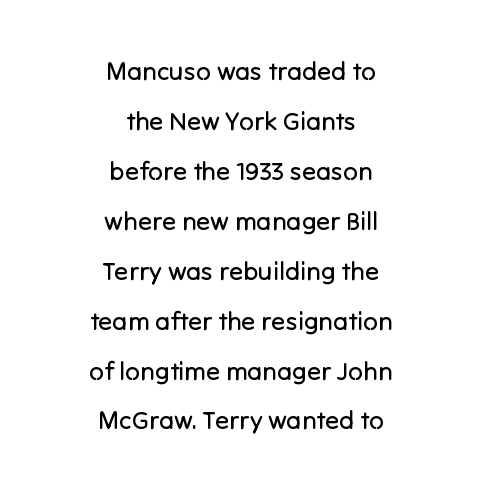
How would I describe the line gaps? Wide and relaxed. The words here are not underlined. Is the letter spacing exaggerated? No — it looks like the ordinary default. This is the regular roman posture of the typeface. Which margin do the lines hug? Neither — every line sits in the middle. Stem width sits at or under what a default text font uses.
